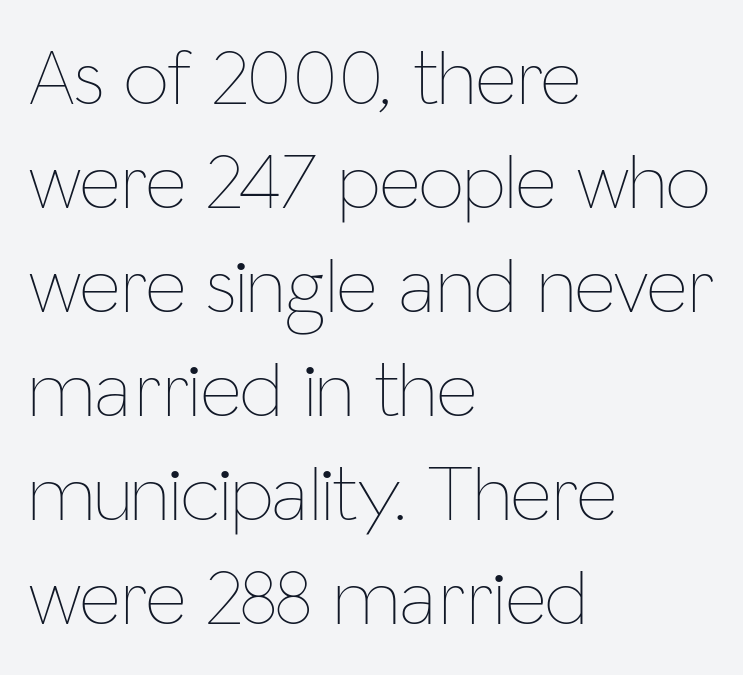
The image shows 80 px thin, condensed type, upright; set left-aligned, normal line spacing (1.3x), normal letter spacing, not underlined; low stroke contrast and a medium x-height.
